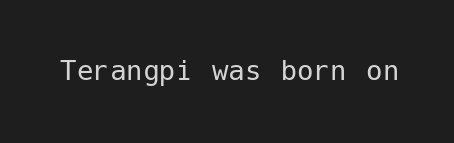
Q: Is the text bold? A: No.
Q: Is the text italic (slanted)? A: No, it is upright.
Q: Is the typeface a serif or a sans-serif typeface? A: Sans-serif.
Q: Is the text underlined? A: No.
Q: Is the spacing between letters normal or unusually wide? A: Normal.
Q: Width (condensed, normal, or wide)? A: Normal.
Q: Stroke contrast? A: Low.
Q: x-height? A: Medium.
